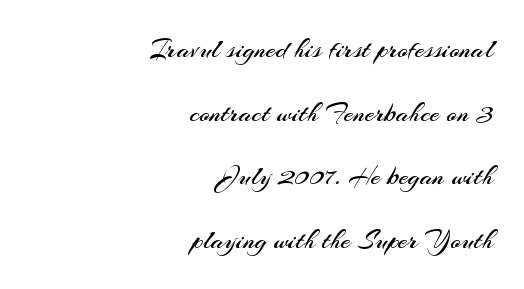
{"serif": "no", "bold": "no", "weight": "regular", "width": "normal", "stroke_contrast": "medium", "x_height": "small", "monospaced": "no", "underline": "no", "align": "right", "line_spacing": "loose", "line_spacing_ratio": 2.27, "letter_spacing": "normal", "letter_spacing_em": 0.0, "glyph_px": 28}
